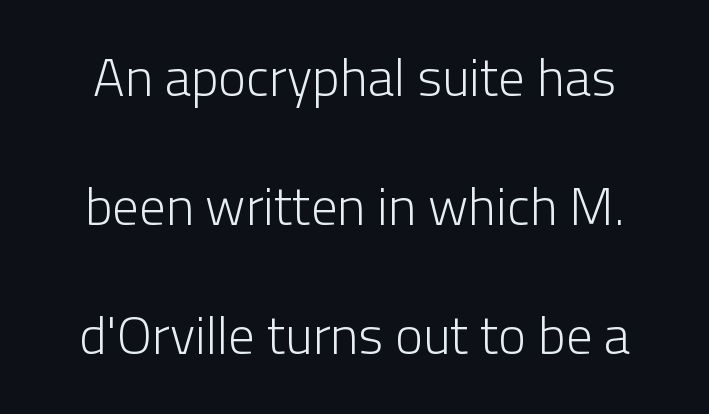
Look at the tracking — it's just the regular setting, nothing added. A bare baseline throughout the passage. You could fit nearly another row in the gap between these rows. This sample uses an upright cut, with every glyph sitting square on the baseline. This reads as an unemphasized weight, regular at the heaviest.
